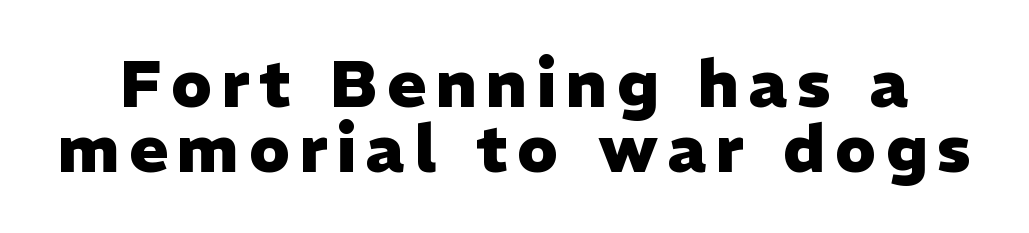
{"serif": "no", "italic": "no", "bold": "yes", "weight": "heavy", "width": "normal", "stroke_contrast": "low", "x_height": "medium", "monospaced": "no", "underline": "no", "line_spacing": "tight", "line_spacing_ratio": 1.0, "glyph_px": 65}
